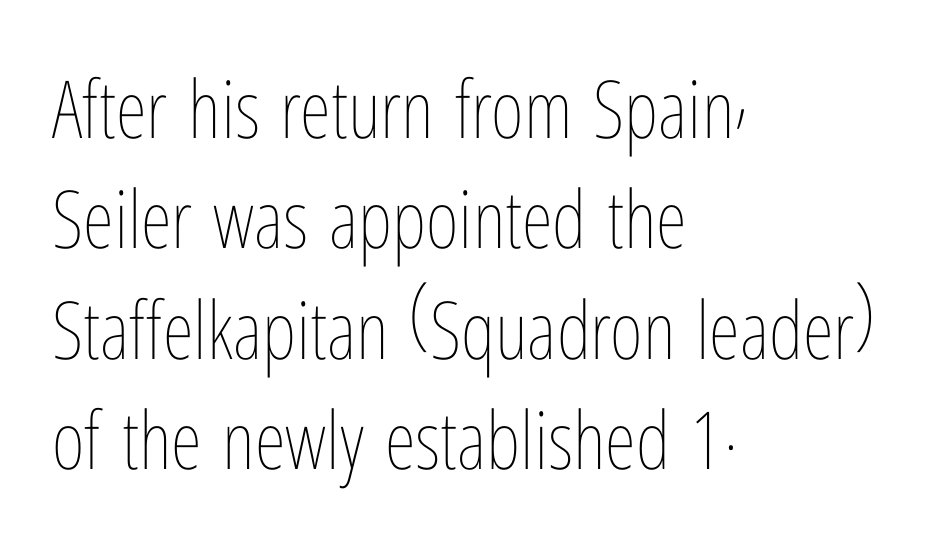
Beneath every word, the page is bare. This is roman type, the default non-slanted kind. No extra tracking has been applied to these lines. One-word summary of the alignment: left. The font is comparable to plain body text, perhaps lighter.
